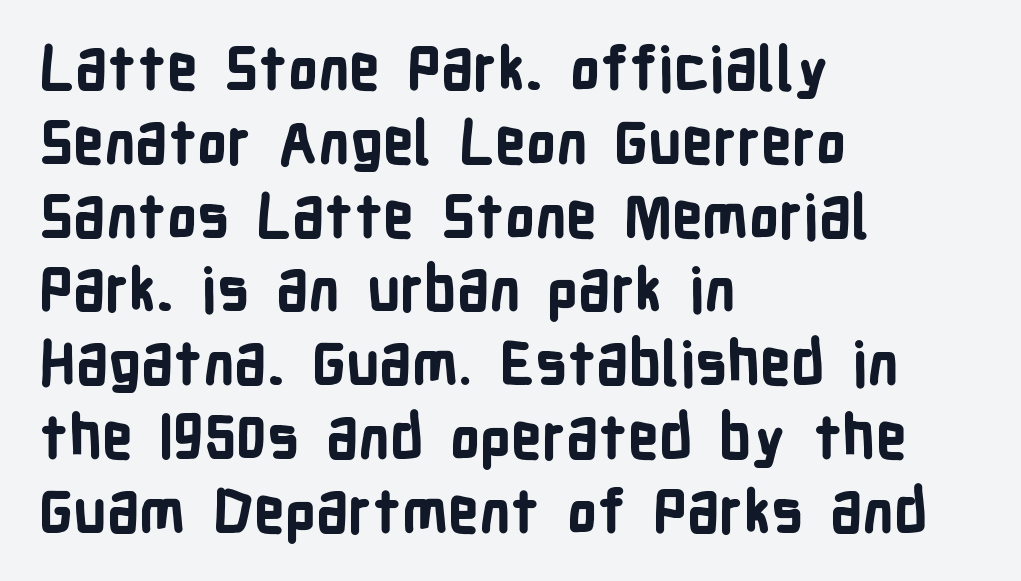
The image shows 60 px bold, condensed sans-serif type, upright; set left-aligned, line spacing 1.23x, normal letter spacing, not underlined; low stroke contrast and a medium x-height.
